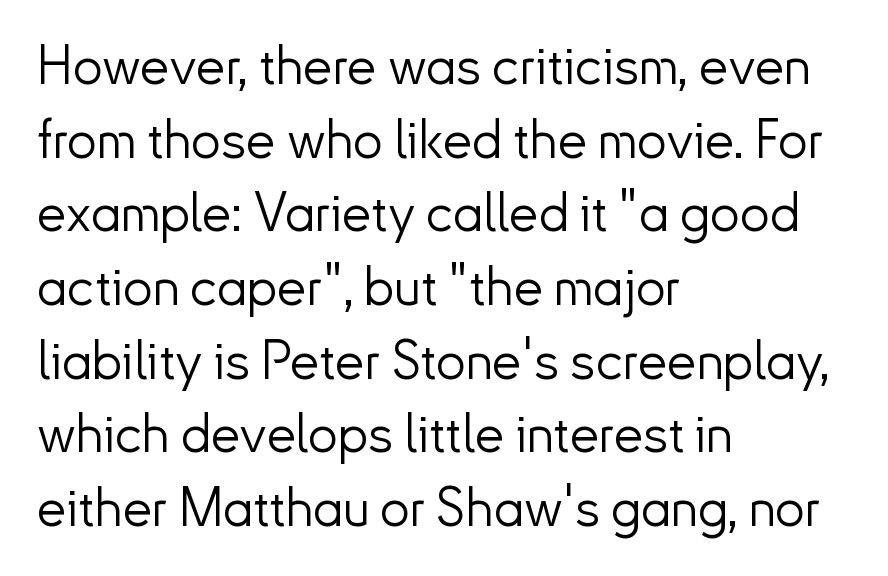
Q: Is the text bold? A: No.
Q: Is the text italic (slanted)? A: No, it is upright.
Q: Is the typeface a serif or a sans-serif typeface? A: Sans-serif.
Q: Is the text underlined? A: No.
Q: How is the paragraph aligned? A: Left-aligned.
Q: Is the spacing between letters normal or unusually wide? A: Normal.
Q: Is the spacing between lines tight, normal or loose? A: Normal.
Q: Width (condensed, normal, or wide)? A: Normal.
Q: Stroke contrast? A: Low.
Q: x-height? A: Small.
Q: Monospaced? A: No.
